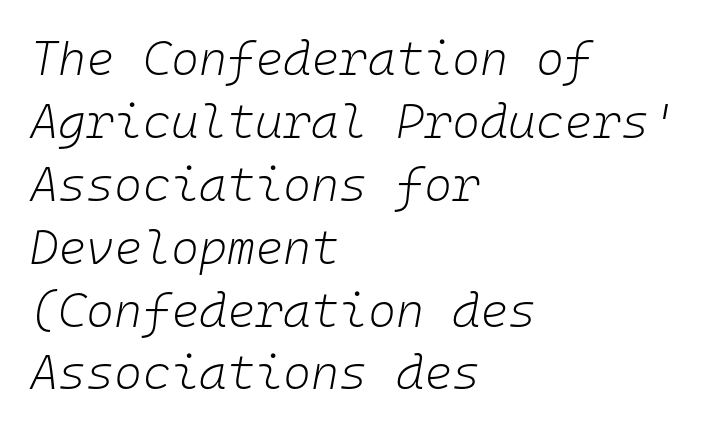
Q: Is the text bold? A: No.
Q: Is the text italic (slanted)? A: Yes, it leans right by about 10 degrees.
Q: Is the text underlined? A: No.
Q: How is the paragraph aligned? A: Left-aligned.
Q: Is the spacing between letters normal or unusually wide? A: Normal.
Q: Is the spacing between lines tight, normal or loose? A: Normal.
Q: Width (condensed, normal, or wide)? A: Normal.
Q: Stroke contrast? A: Low.
Q: x-height? A: Medium.
Q: Monospaced? A: Yes.
